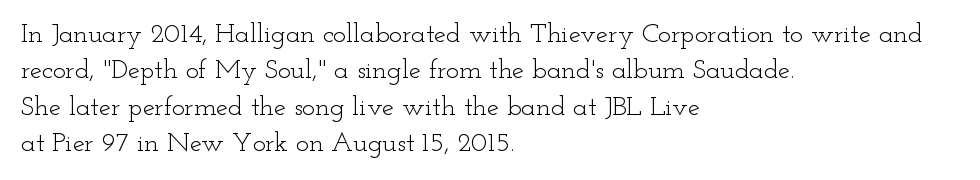
Upright lettering throughout. Reading down the column, the eye jumps a familiar distance to each next line. The typesetting does not lean heavy: it is not bold. Horizontal alignment here is leftward, the default for most running prose. The space directly below the letters is spotless. Glyph-to-glyph distance matches everyday printed text.
